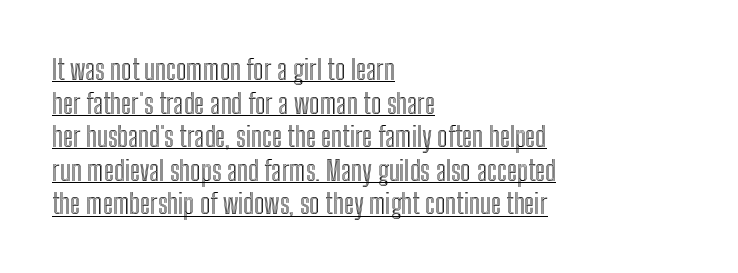
{"italic": "no", "width": "condensed", "x_height": "medium", "monospaced": "no", "underline": "yes", "align": "left", "line_spacing_ratio": 1.2, "letter_spacing": "normal", "letter_spacing_em": 0.0, "glyph_px": 28}
